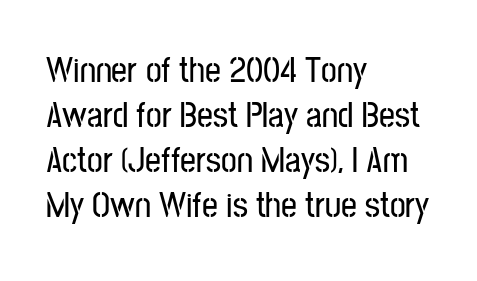
Q: Is the text italic (slanted)? A: No, it is upright.
Q: Is the typeface a serif or a sans-serif typeface? A: Sans-serif.
Q: Is the text underlined? A: No.
Q: How is the paragraph aligned? A: Left-aligned.
Q: Is the spacing between letters normal or unusually wide? A: Normal.
Q: Is the spacing between lines tight, normal or loose? A: Normal.
Q: Width (condensed, normal, or wide)? A: Condensed.
Q: Stroke contrast? A: Low.
Q: x-height? A: Medium.
Q: Monospaced? A: No.
